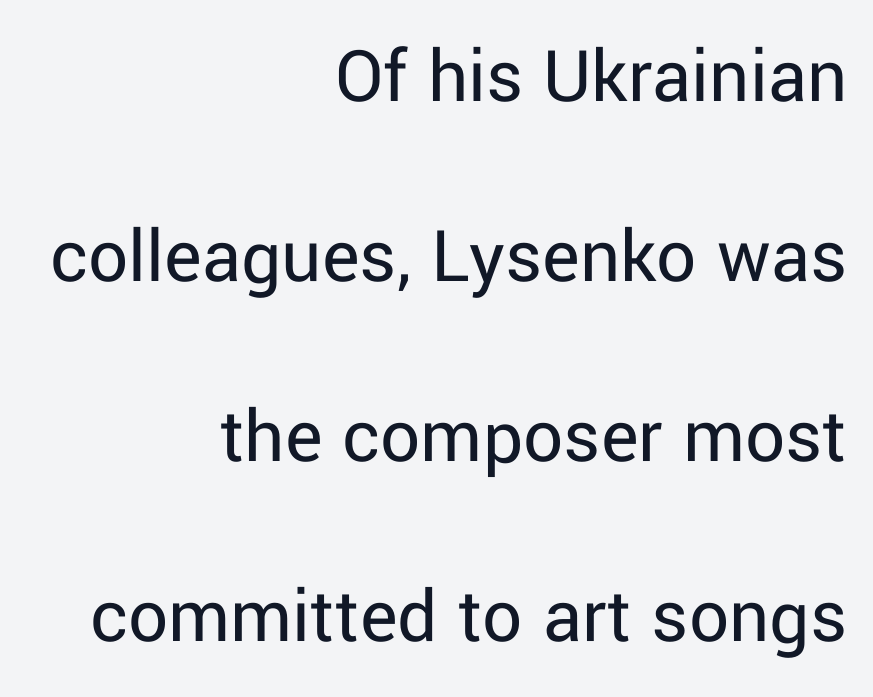
Think of a printed novel: that variable character pitch is what you see here. The lines in this sample share a right terminus and differ only in where they begin. The lettering holds an erect, upright posture throughout. Leading is clearly above the norm, producing a sparse column. Letters rest on an invisible, unmarked baseline.
